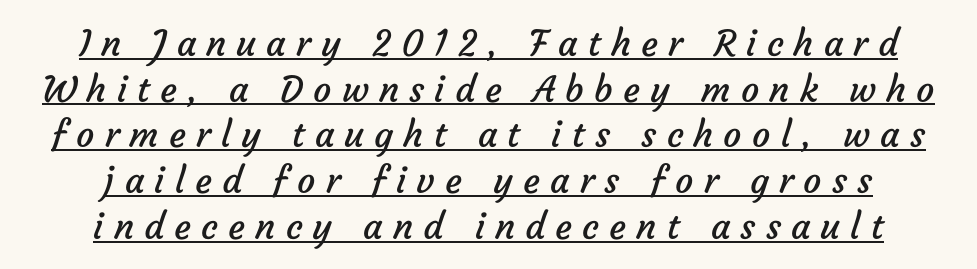
{"serif": "no", "bold": "no", "weight": "regular", "width": "normal", "stroke_contrast": "low", "x_height": "medium", "monospaced": "no", "underline": "yes", "align": "center", "line_spacing": "normal", "line_spacing_ratio": 1.27, "letter_spacing": "wide", "letter_spacing_em": 0.28, "glyph_px": 36}
